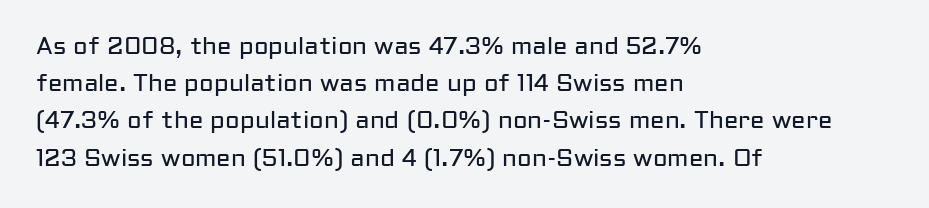
Q: Is the text bold? A: No.
Q: Is the text italic (slanted)? A: No, it is upright.
Q: Is the text underlined? A: No.
Q: How is the paragraph aligned? A: Left-aligned.
Q: Is the spacing between letters normal or unusually wide? A: Normal.
Q: Is the spacing between lines tight, normal or loose? A: Normal.
